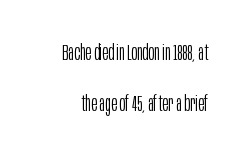
The image shows 22 px text type, upright; set loose line spacing (2.3x), normal letter spacing, not underlined.
